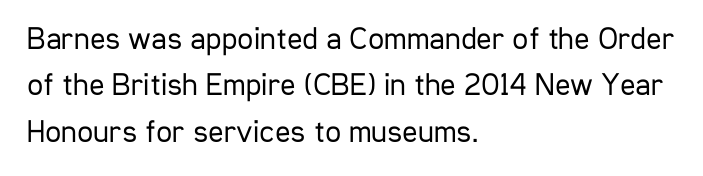
{"serif": "no", "italic": "no", "bold": "no", "weight": "regular", "width": "condensed", "stroke_contrast": "low", "x_height": "medium", "monospaced": "no", "underline": "no", "align": "left", "line_spacing": "normal", "line_spacing_ratio": 1.45, "letter_spacing": "normal", "letter_spacing_em": 0.0, "glyph_px": 32}
